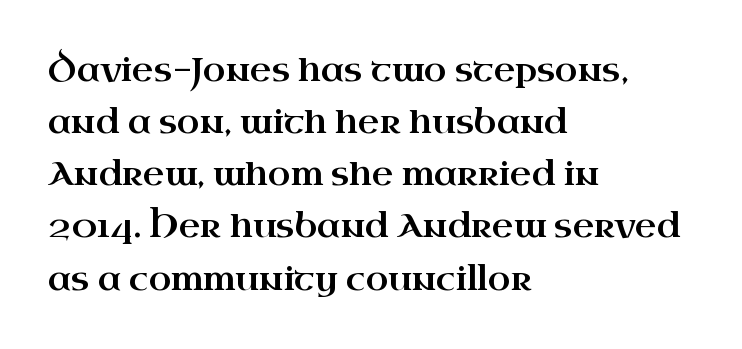
{"serif": "yes", "italic": "no", "width": "wide", "stroke_contrast": "high", "x_height": "small", "monospaced": "no", "underline": "no", "align": "left", "line_spacing": "normal", "line_spacing_ratio": 1.58, "letter_spacing": "normal", "letter_spacing_em": 0.0, "glyph_px": 33}
